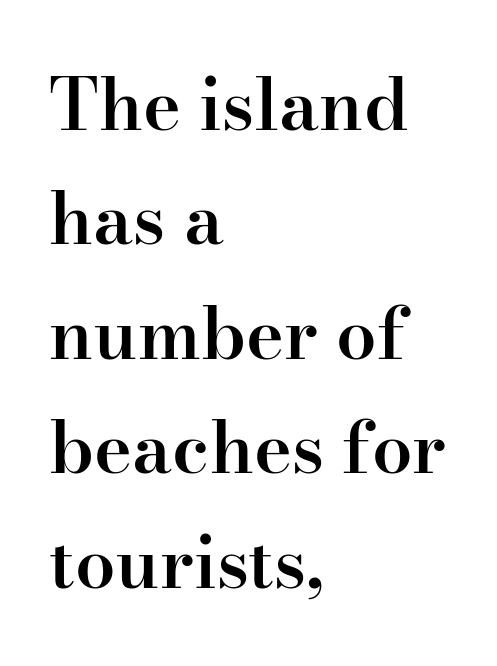
Q: Is the text bold? A: Semi-bold.
Q: Is the text italic (slanted)? A: No, it is upright.
Q: Is the typeface a serif or a sans-serif typeface? A: Serif.
Q: Is the text underlined? A: No.
Q: How is the paragraph aligned? A: Left-aligned.
Q: Is the spacing between letters normal or unusually wide? A: Normal.
Q: Is the spacing between lines tight, normal or loose? A: Normal.
Q: Width (condensed, normal, or wide)? A: Normal.
Q: Stroke contrast? A: High.
Q: x-height? A: Small.
Q: Monospaced? A: No.
